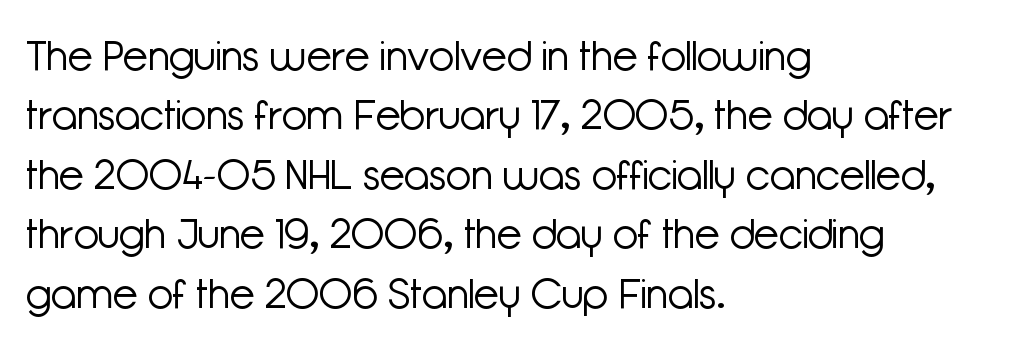
{"serif": "no", "italic": "no", "bold": "no", "weight": "light", "width": "normal", "stroke_contrast": "low", "x_height": "medium", "monospaced": "no", "underline": "no", "align": "left", "line_spacing": "normal", "line_spacing_ratio": 1.45, "letter_spacing": "normal", "letter_spacing_em": 0.0, "glyph_px": 41}
